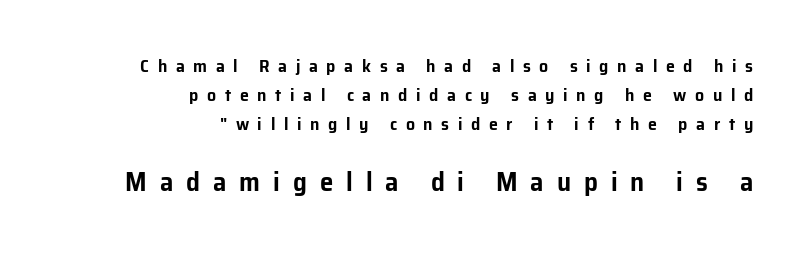
Visually the block forms a straight wall on the right and a jagged coastline on the left. In this sample the second text group is rendered at the bigger scale. A typesetter would call this leading conventional body-copy spacing. Vertical strokes here are truly vertical. The glyphs are unaccompanied by any horizontal stroke below them.
